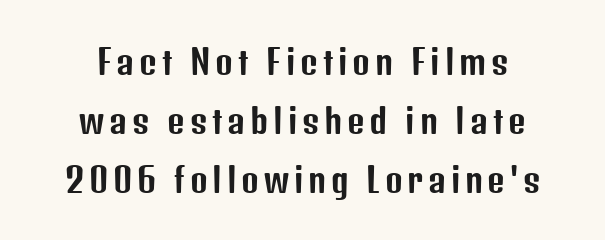
Just letters on the line, the space beneath them empty. Tall strokes in this sample are plumb rather than angled. You can tell from the bare stems that sans-serif type was used. The lines are quadded center. Character widths vary here, with narrow letters taking less room than wide ones.
